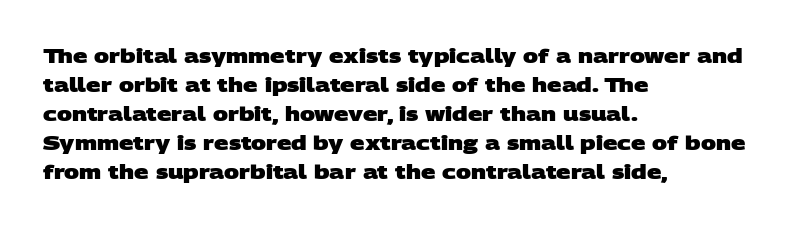
{"bold": "yes", "underline": "no", "align": "left", "line_spacing": "normal", "line_spacing_ratio": 1.45, "letter_spacing": "normal", "letter_spacing_em": 0.0, "glyph_px": 20}
